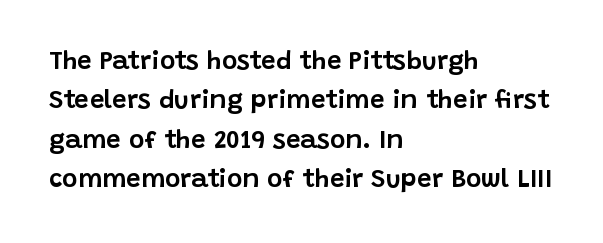
{"italic": "no", "underline": "no", "align": "left", "line_spacing": "normal", "line_spacing_ratio": 1.51, "letter_spacing": "normal", "letter_spacing_em": 0.0, "glyph_px": 26}
